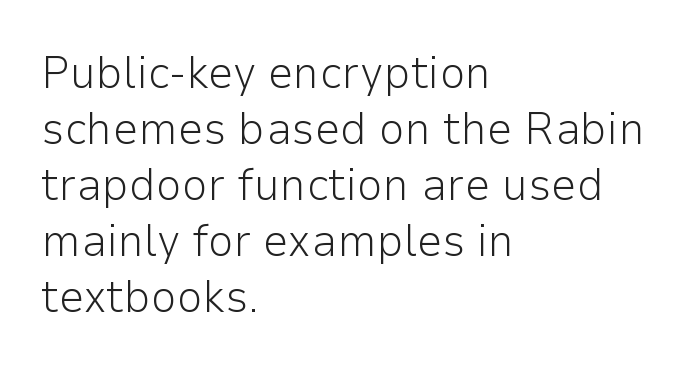
Q: Is the text bold? A: No.
Q: Is the text italic (slanted)? A: No, it is upright.
Q: Is the typeface a serif or a sans-serif typeface? A: Sans-serif.
Q: Is the text underlined? A: No.
Q: How is the paragraph aligned? A: Left-aligned.
Q: Is the spacing between letters normal or unusually wide? A: Normal.
Q: Width (condensed, normal, or wide)? A: Normal.
Q: Stroke contrast? A: Low.
Q: x-height? A: Medium.
Q: Monospaced? A: No.
